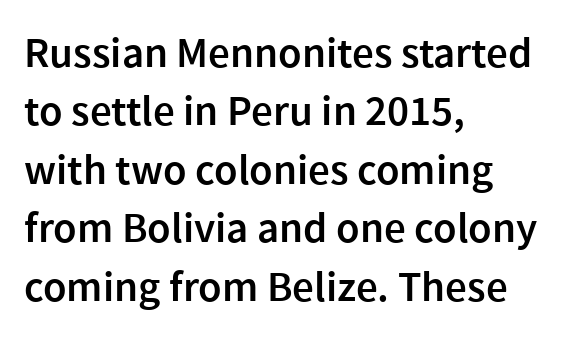
The image shows 43 px semibold sans-serif type, upright; set left-aligned, normal line spacing (1.36x), normal letter spacing, not underlined; a medium x-height.
